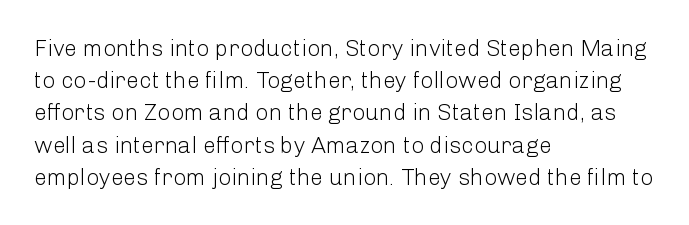
{"italic": "no", "bold": "no", "underline": "no", "align": "left", "line_spacing": "normal", "line_spacing_ratio": 1.4, "letter_spacing": "normal", "letter_spacing_em": 0.0, "glyph_px": 23}
